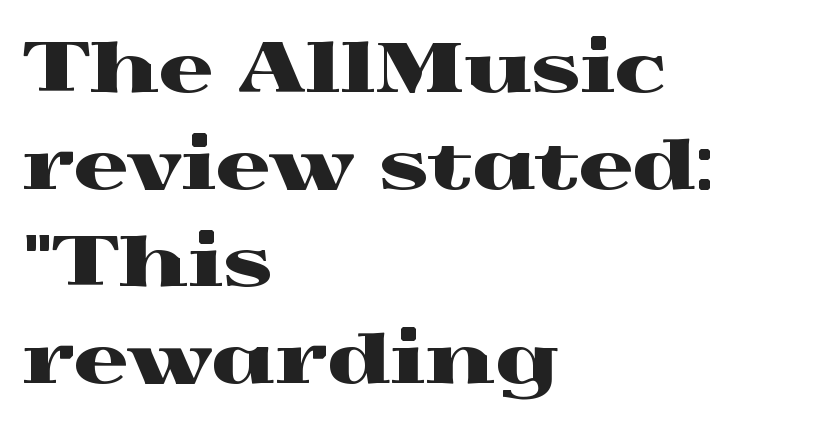
The image shows 67 px wide serif type, upright; set left-aligned, normal line spacing (1.45x), normal letter spacing, not underlined; a medium x-height.
